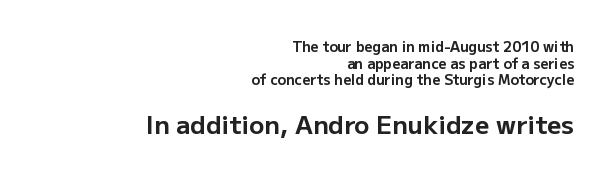
{"italic": "no", "bold": "yes", "underline": "no", "align": "right", "line_spacing_ratio": 1.19, "letter_spacing": "normal", "letter_spacing_em": 0.0, "larger_block": "second", "size_ratio": 1.79, "glyph_px": 25}
